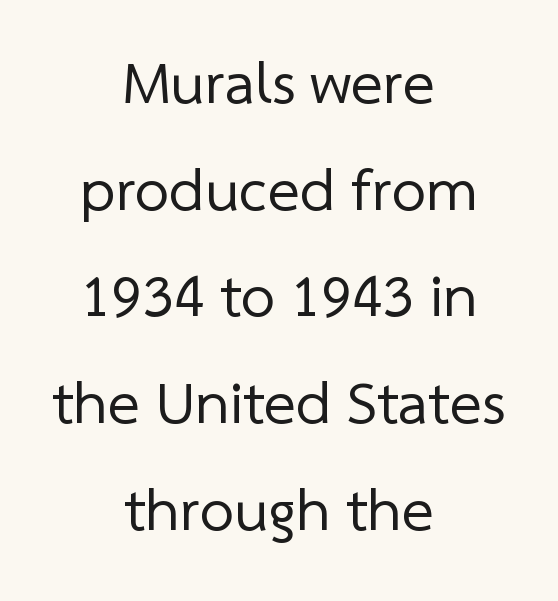
The image shows 61 px regular-weight sans-serif type; set centered, line spacing 1.75x, normal letter spacing, not underlined; low stroke contrast and a medium x-height.
